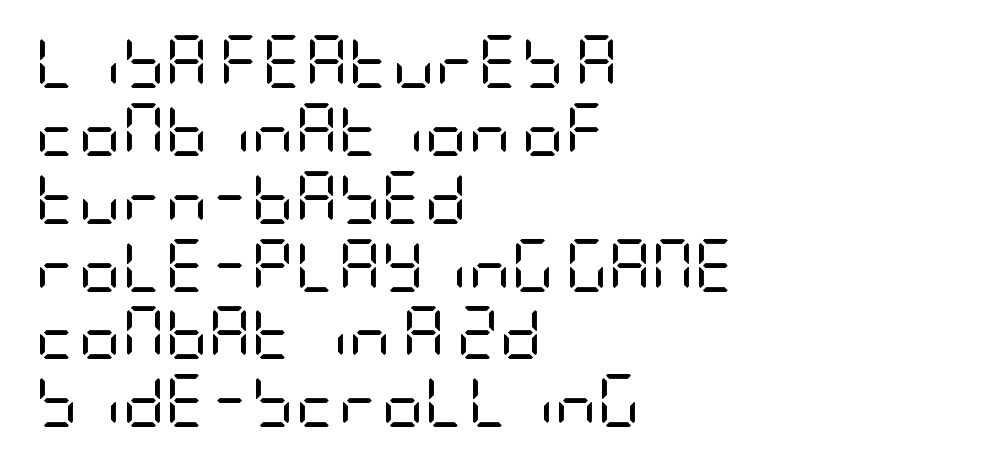
Interline gaps are of average width in this sample. Style check: upright. Between one letter and the next there's only the usual sliver of space. The characters are drawn with everyday or finer stroke widths.
